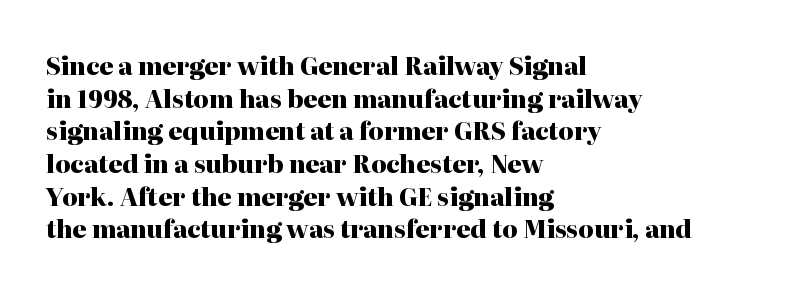
Q: Is the text bold? A: Yes.
Q: Is the text italic (slanted)? A: No, it is upright.
Q: Is the text underlined? A: No.
Q: How is the paragraph aligned? A: Left-aligned.
Q: Is the spacing between letters normal or unusually wide? A: Normal.
Q: Is the spacing between lines tight, normal or loose? A: Normal.
